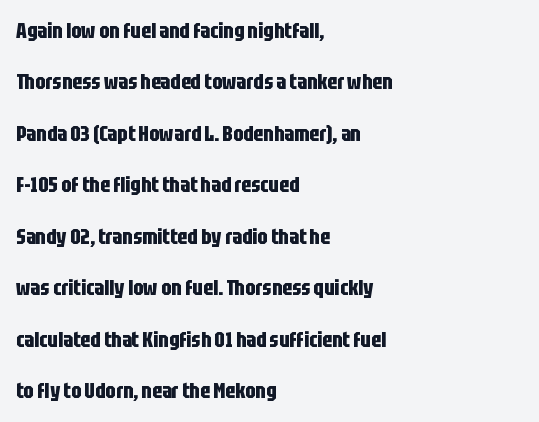
{"italic": "no", "bold": "yes", "underline": "no", "align": "left", "line_spacing": "loose", "line_spacing_ratio": 2.34, "letter_spacing": "normal", "letter_spacing_em": 0.0, "glyph_px": 22}
